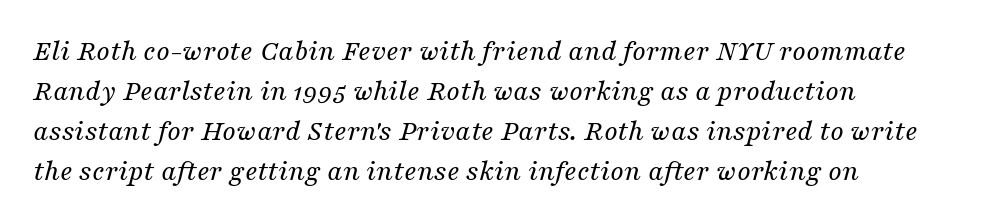
Vertically, the passage feels balanced, rows spaced as you'd expect. Every row of glyphs begins at an identical x-position on the left. Italic: yes, the glyphs are oblique. Nothing heavy about these letters — not bold at all. Letter spacing: default. Is this a fixed-width face? No — the glyphs have proportional, varying widths.
